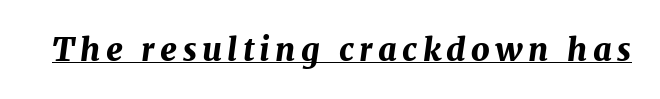
Its strokes are broad and dark, the hallmark of bold type. Proportional: the letters do not fall into vertical columns. Slant detected: the letters are inclined. Check the space under the baseline: a stroke is drawn there.
